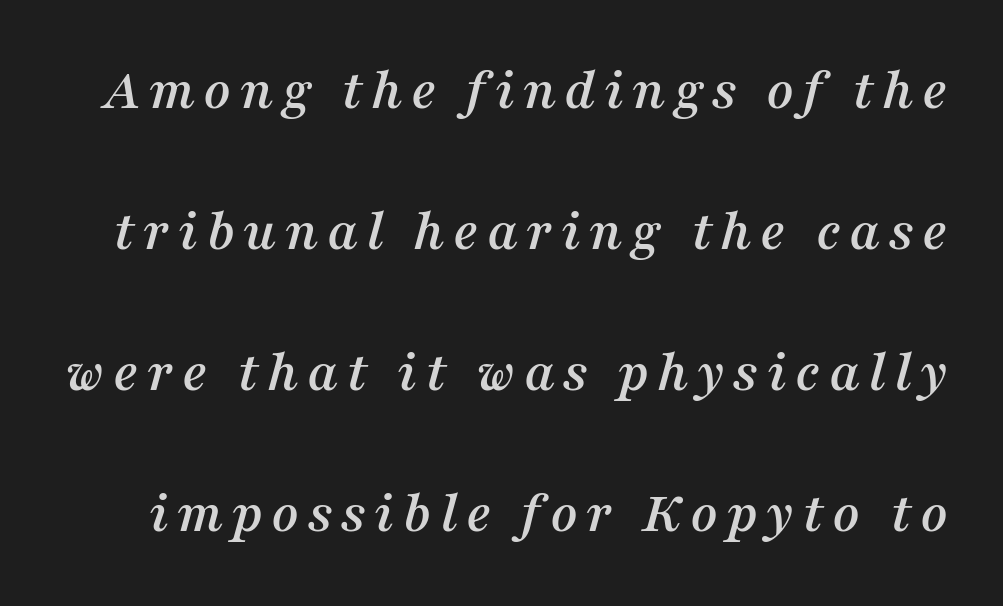
Q: Is the text italic (slanted)? A: Yes, it leans right by about 16 degrees.
Q: Is the typeface a serif or a sans-serif typeface? A: Serif.
Q: Is the text underlined? A: No.
Q: Is the spacing between lines tight, normal or loose? A: Loose.
Q: Width (condensed, normal, or wide)? A: Normal.
Q: Stroke contrast? A: Medium.
Q: x-height? A: Medium.
Q: Monospaced? A: No.
